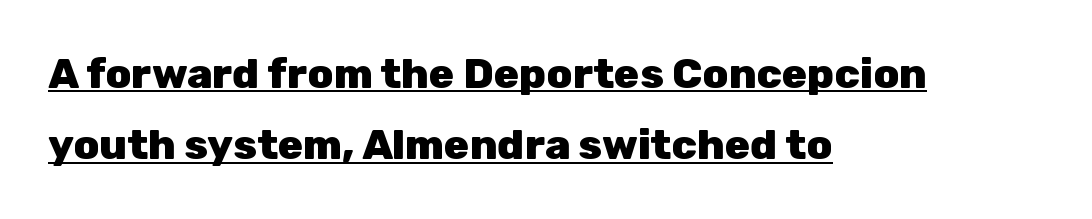
Heavy, bold letterforms. Honestly, the letter spacing is just normal — you wouldn't notice it. In terms of leading, this rendering sits right in the middle. The passage shown is typed in a proportional face where columns would drift. No feet cap the strokes, marking this as sans-serif type. The passage is arranged the way most books set body copy — flush left.
